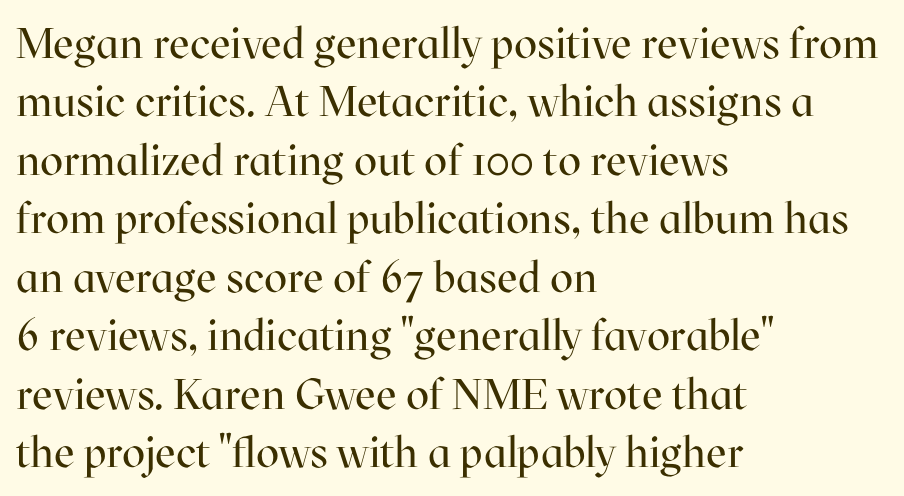
The image shows 43 px regular-weight serif type, upright; set left-aligned, normal line spacing (1.36x), normal letter spacing, not underlined; high stroke contrast and a medium x-height.
